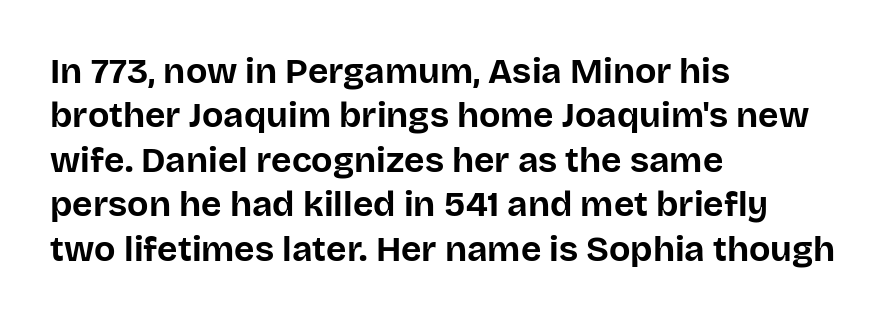
The image shows 35 px bold sans-serif type, upright; set left-aligned, normal line spacing (1.27x), normal letter spacing, not underlined; low stroke contrast and a large x-height.
